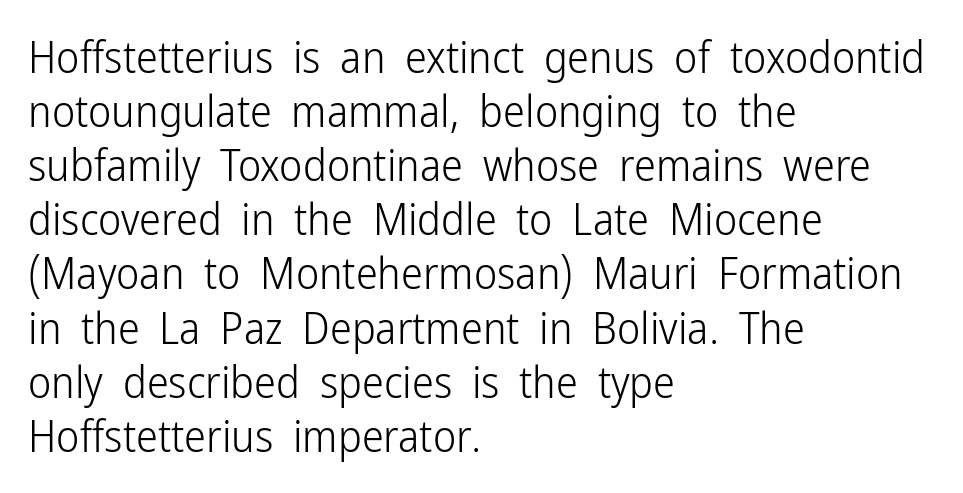
Bold? No — there's no thickening of the strokes. The paragraph shown leans on its left margin. The face used here is proportionally spaced, like ordinary book or web type. The space beneath each line is pristine and unruled. Regarding serifs, this sample does without them. Compared with typical body copy, the letter spacing here is the same.
